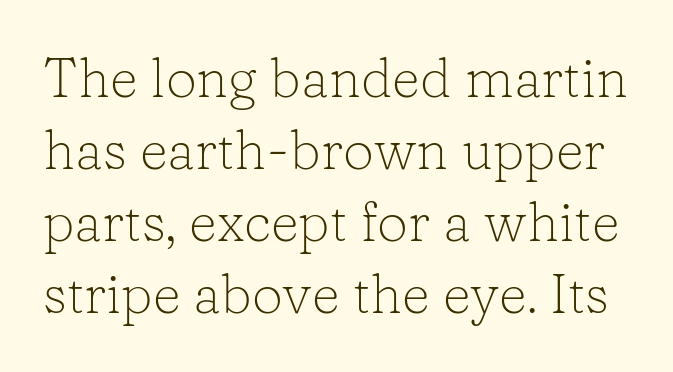
Character widths vary here, with narrow letters taking less room than wide ones. The letters stand straight up with perfectly vertical stems. Type style note: has serifs. The words here are not underlined.
